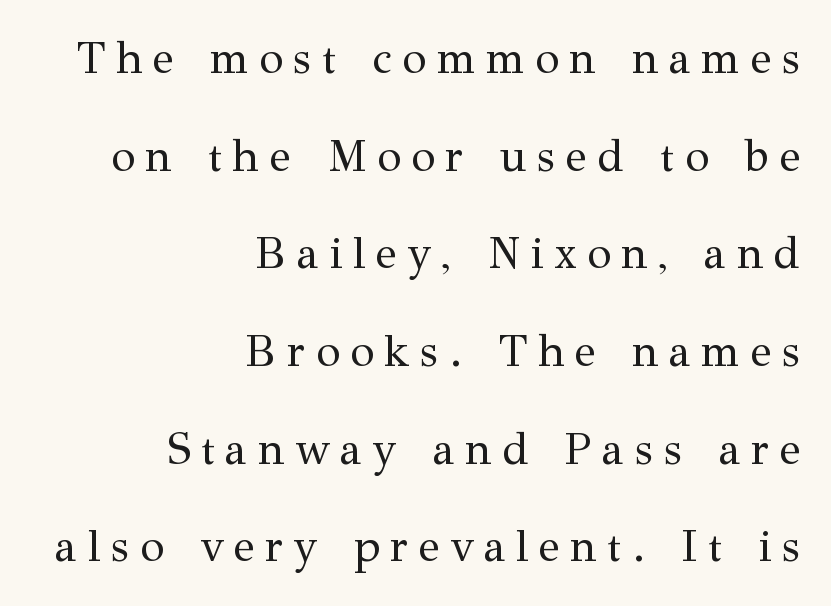
These lines are set flush right with a ragged left edge. Plain, unruled lines of type. The passage shown is typed in a proportional face where columns would drift. Heaviness? Minimal to ordinary, like unemphasized prose.
